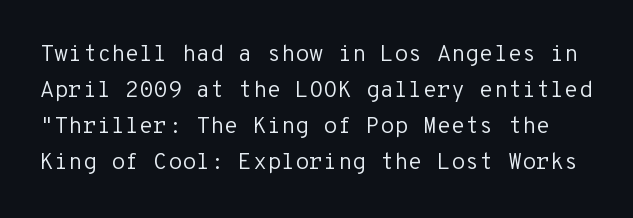
Q: Is the text bold? A: No.
Q: Is the text italic (slanted)? A: No, it is upright.
Q: Is the text underlined? A: No.
Q: Is the spacing between letters normal or unusually wide? A: Normal.
Q: Is the spacing between lines tight, normal or loose? A: Normal.
